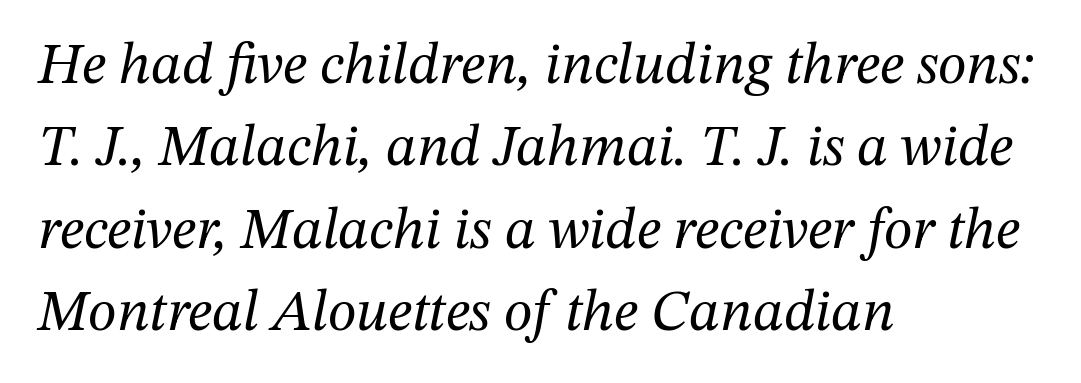
{"serif": "yes", "italic": "yes", "lean": "right", "slant_degrees": 12, "bold": "no", "weight": "regular", "width": "normal", "stroke_contrast": "medium", "x_height": "medium", "monospaced": "no", "underline": "no", "align": "left", "line_spacing": "normal", "line_spacing_ratio": 1.42, "letter_spacing": "normal", "letter_spacing_em": 0.0, "glyph_px": 58}
